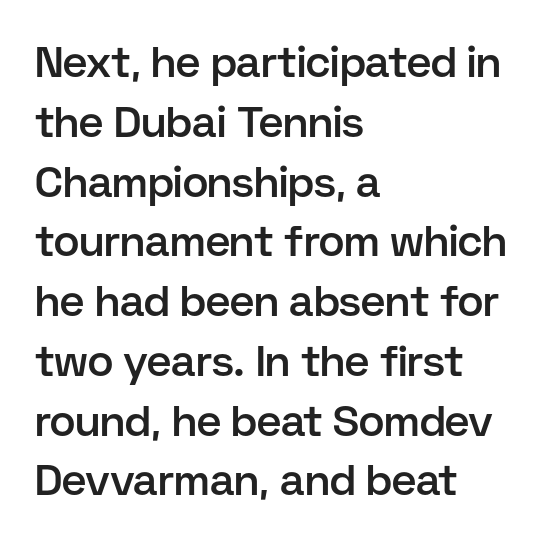
{"serif": "no", "italic": "no", "bold": "semi", "weight": "semibold", "width": "normal", "stroke_contrast": "low", "x_height": "medium", "monospaced": "no", "underline": "no", "align": "left", "line_spacing": "normal", "line_spacing_ratio": 1.39, "letter_spacing": "normal", "letter_spacing_em": 0.0, "glyph_px": 43}
